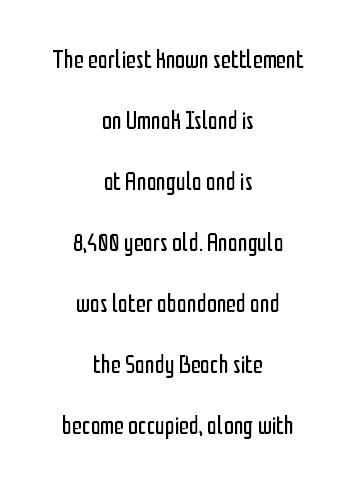
The image shows 25 px text type, upright; set centered, loose line spacing (2.44x), normal letter spacing, not underlined.
